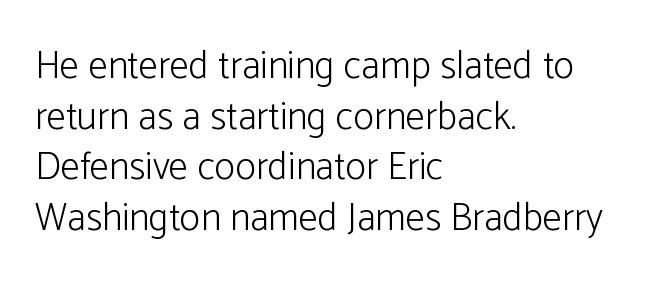
This rendering employs a face without finishing strokes, i.e., a sans-serif. Summary of weight: not heavy and not bold. Has an underline been added? It has not. Italic? Not at all — the glyphs are vertical. Alignment: flush left. You could not count columns in this text — the font is proportionally spaced.
